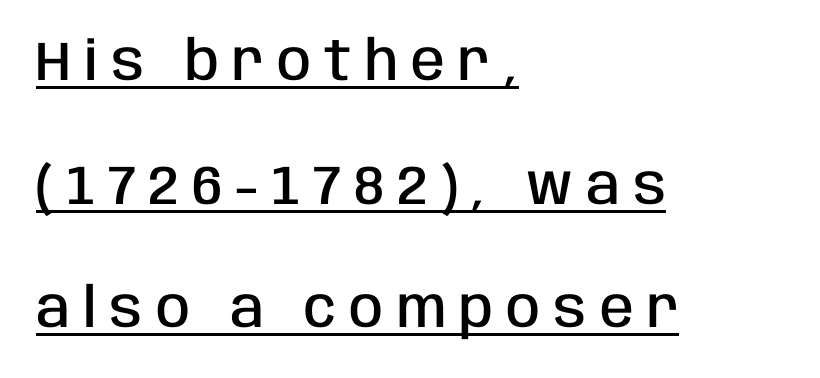
{"serif": "no", "italic": "no", "bold": "semi", "weight": "semibold", "width": "condensed", "stroke_contrast": "low", "x_height": "large", "monospaced": "no", "underline": "yes", "align": "left", "line_spacing": "loose", "line_spacing_ratio": 2.25, "letter_spacing": "wide", "letter_spacing_em": 0.24, "glyph_px": 55}
